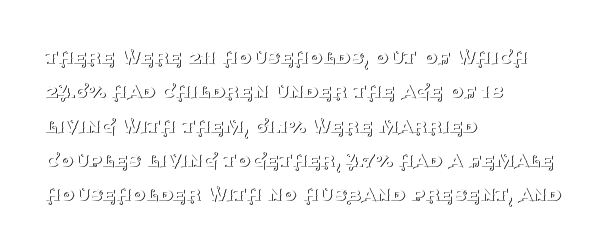
The vertical gap from one line to the next is medium. These lines were composed using upright roman letters. Horizontal alignment here is leftward, the default for most running prose. The gaps between neighbouring characters are ordinary and unremarkable. Weight: regular or lighter.
